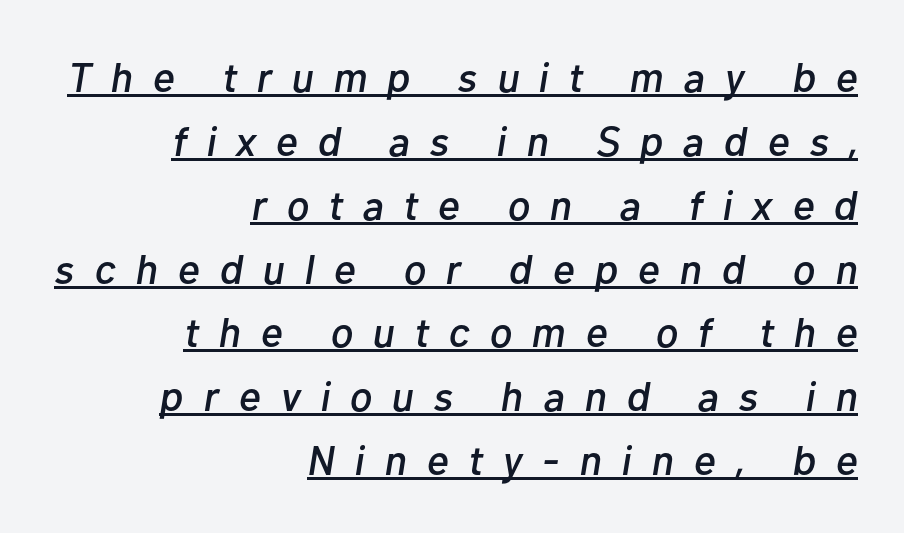
Q: Is the text italic (slanted)? A: Yes, it leans right by about 10 degrees.
Q: Is the text underlined? A: Yes.
Q: How is the paragraph aligned? A: Right-aligned.
Q: Is the spacing between letters normal or unusually wide? A: Unusually wide.
Q: Is the spacing between lines tight, normal or loose? A: Normal.
Q: Width (condensed, normal, or wide)? A: Normal.
Q: Stroke contrast? A: Low.
Q: x-height? A: Medium.
Q: Monospaced? A: No.
